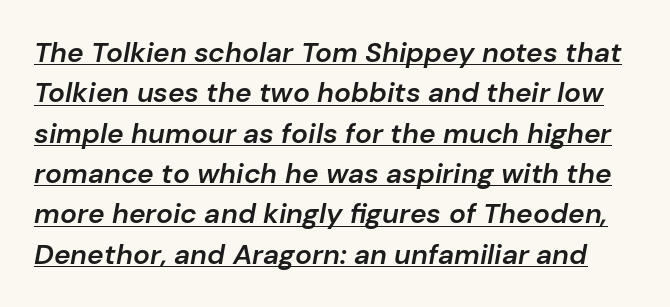
Default kerning and tracking; the words read as compact shapes. Has an underline been added? It has. Vertical spacing — default. These lines are rendered in a variable-pitch font. Notice how the stems are inclined rather than vertical — that's the hallmark of italics. Caption: semibold face, moderately heavy strokes.
